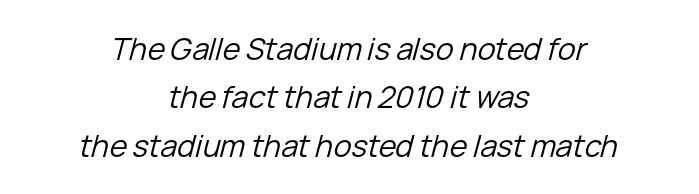
Do the characters align in a grid? No, the font is proportional. Glance below the letters and you will spot only blank space. Nothing heavy about these letters — not bold at all. Each word holds together tightly as a unit, with standard inter-letter gaps. Leading: standard.
